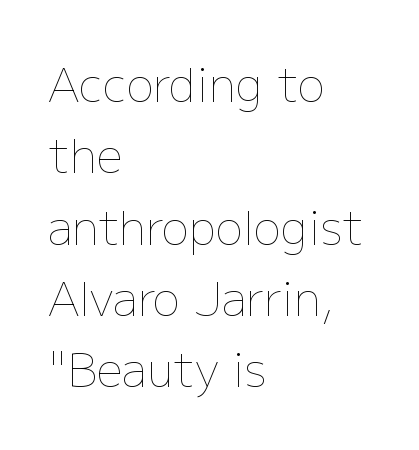
{"italic": "no", "bold": "no", "weight": "thin", "width": "normal", "stroke_contrast": "low", "x_height": "medium", "monospaced": "no", "underline": "no", "align": "left", "line_spacing": "normal", "line_spacing_ratio": 1.55, "letter_spacing": "normal", "letter_spacing_em": 0.0, "glyph_px": 46}
